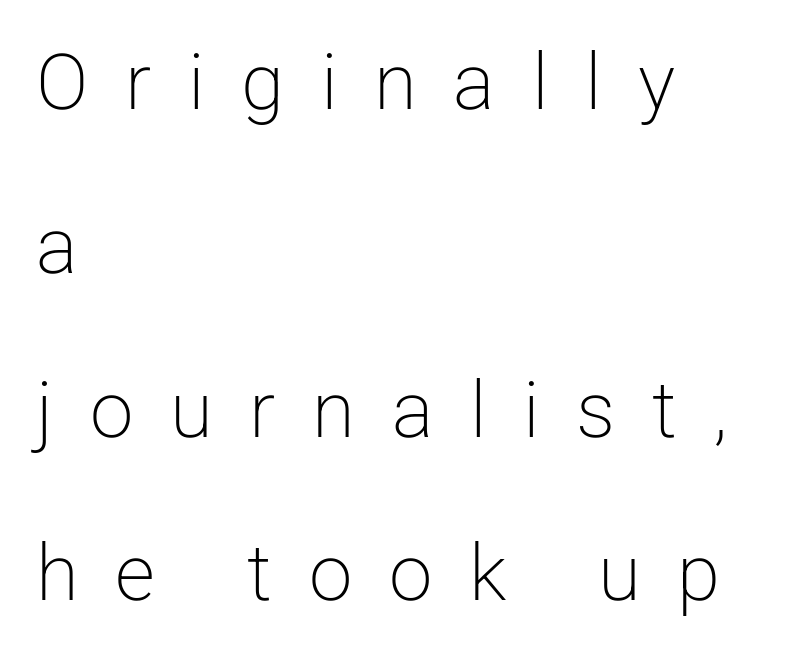
{"serif": "no", "italic": "no", "bold": "no", "weight": "light", "width": "normal", "stroke_contrast": "low", "x_height": "medium", "monospaced": "no", "underline": "no", "align": "left", "line_spacing": "loose", "line_spacing_ratio": 2.1, "letter_spacing": "wide", "letter_spacing_em": 0.47, "glyph_px": 78}
